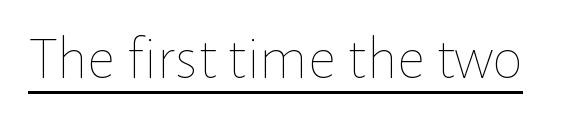
Q: Is the text bold? A: No.
Q: Is the text italic (slanted)? A: No, it is upright.
Q: Is the text underlined? A: Yes.
Q: Is the spacing between letters normal or unusually wide? A: Normal.
Q: Width (condensed, normal, or wide)? A: Normal.
Q: Stroke contrast? A: Low.
Q: x-height? A: Medium.
Q: Monospaced? A: No.
